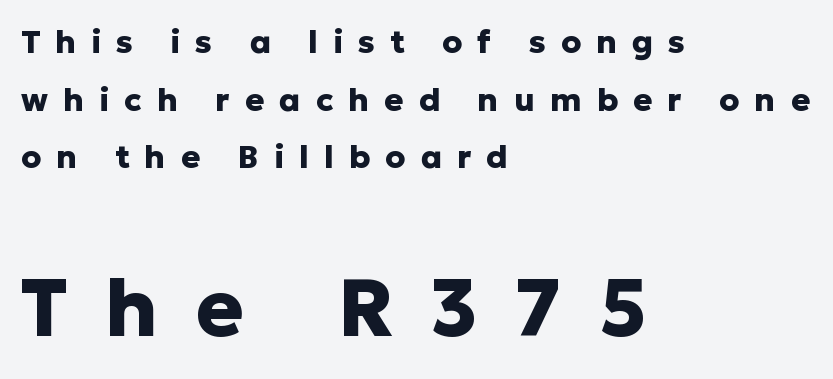
{"serif": "no", "italic": "no", "bold": "yes", "weight": "heavy", "width": "normal", "stroke_contrast": "low", "x_height": "medium", "monospaced": "no", "underline": "no", "align": "left", "line_spacing_ratio": 1.8, "letter_spacing": "wide", "letter_spacing_em": 0.47, "larger_block": "second", "size_ratio": 2.5, "glyph_px": 80}
